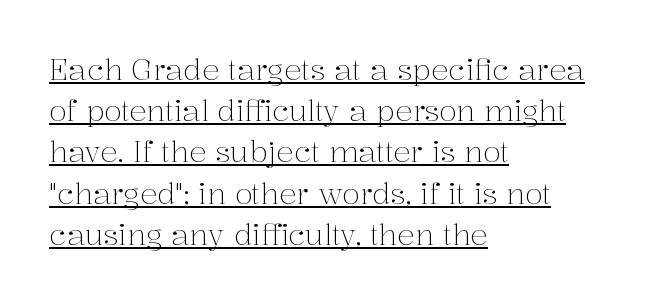
The image shows 29 px light serif type, upright; set left-aligned, normal line spacing (1.42x), normal letter spacing, underlined; medium stroke contrast and a medium x-height.
